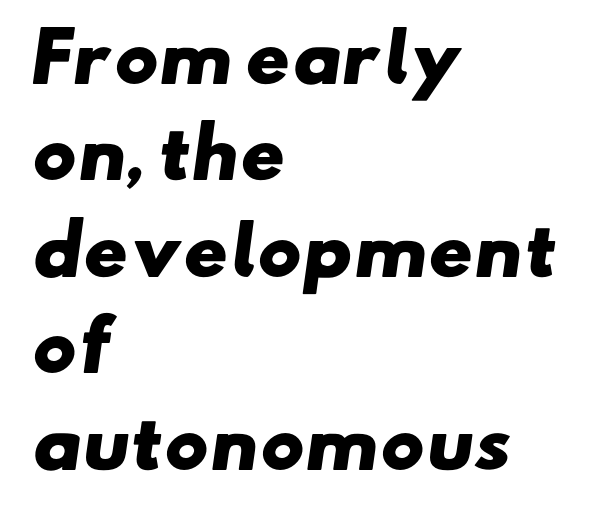
The image shows 67 px heavy, wide sans-serif type; set left-aligned, normal line spacing (1.44x), normal letter spacing, not underlined; low stroke contrast and a small x-height.
